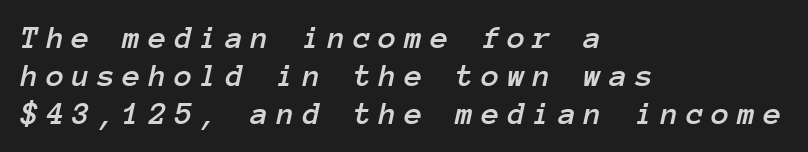
{"italic": "yes", "lean": "right", "slant_degrees": 12, "width": "normal", "stroke_contrast": "low", "x_height": "medium", "monospaced": "yes", "underline": "no", "align": "left", "line_spacing": "tight", "line_spacing_ratio": 1.15, "letter_spacing": "wide", "letter_spacing_em": 0.23, "glyph_px": 33}
